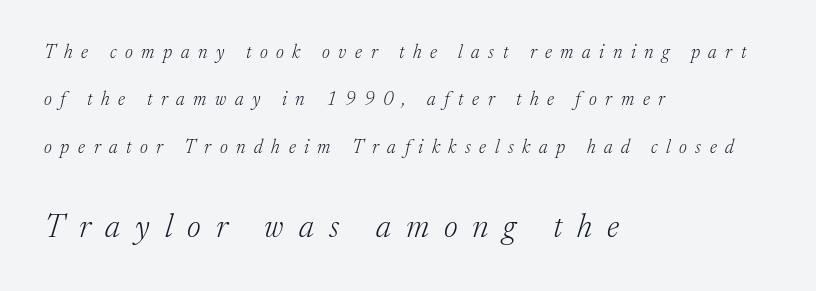
Examine the stroke ends and you'll spot serifs. The glyphs are unaccompanied by any horizontal stroke below them. The rendering uses a large line-height, opening up the rows. In this sample the second text group is rendered at the bigger scale.
